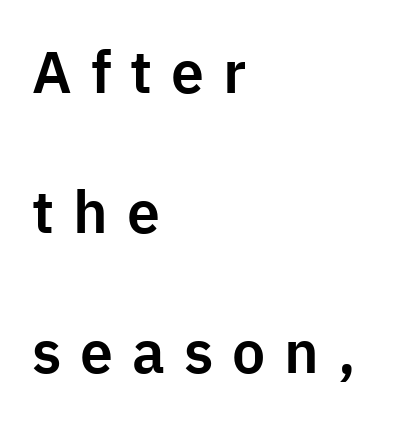
The image shows 59 px sans-serif type, upright; set left-aligned, loose line spacing (2.37x), unusually wide letter spacing (+0.32 em), not underlined; low stroke contrast and a medium x-height.
